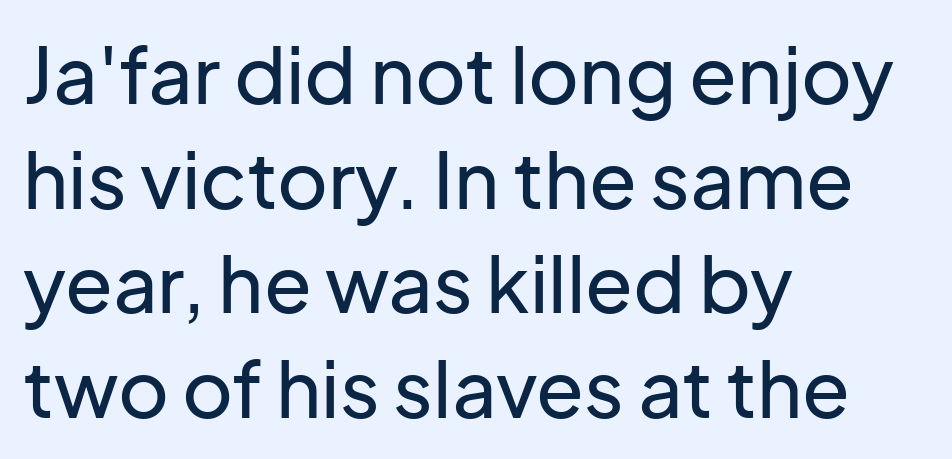
The font's upright variant was chosen for this text. Only glyphs here, with clear space below each row. A typesetter would call this proportional, since set widths differ per character. The lines in this sample share a left origin and differ only in where they stop. The text was rendered using a sans face with plain stroke endings. The passage shown has conventional tracking throughout.
